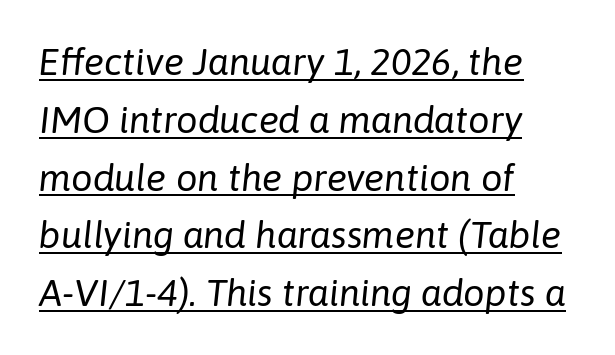
Q: Is the text bold? A: No.
Q: Is the text italic (slanted)? A: Yes, it leans right by about 6 degrees.
Q: Is the text underlined? A: Yes.
Q: How is the paragraph aligned? A: Left-aligned.
Q: Is the spacing between letters normal or unusually wide? A: Normal.
Q: Is the spacing between lines tight, normal or loose? A: Normal.
Q: Width (condensed, normal, or wide)? A: Normal.
Q: Stroke contrast? A: Low.
Q: x-height? A: Medium.
Q: Monospaced? A: No.
